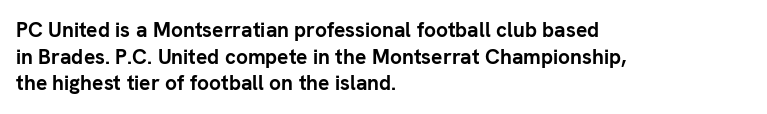
Q: Is the text bold? A: Yes.
Q: Is the text italic (slanted)? A: No, it is upright.
Q: Is the text underlined? A: No.
Q: How is the paragraph aligned? A: Left-aligned.
Q: Is the spacing between letters normal or unusually wide? A: Normal.
Q: Is the spacing between lines tight, normal or loose? A: Normal.
